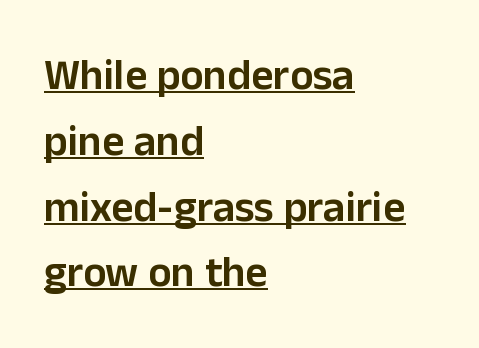
Its strokes are somewhat broadened, the hallmark of semibold type. The lines sit at an ordinary, default distance from one another. Vertical strokes here are truly vertical. No feet cap the strokes, marking this as sans-serif type. The setting favours the left margin, as ordinary paragraphs usually do. Beneath each row of characters lies a ruled line.
